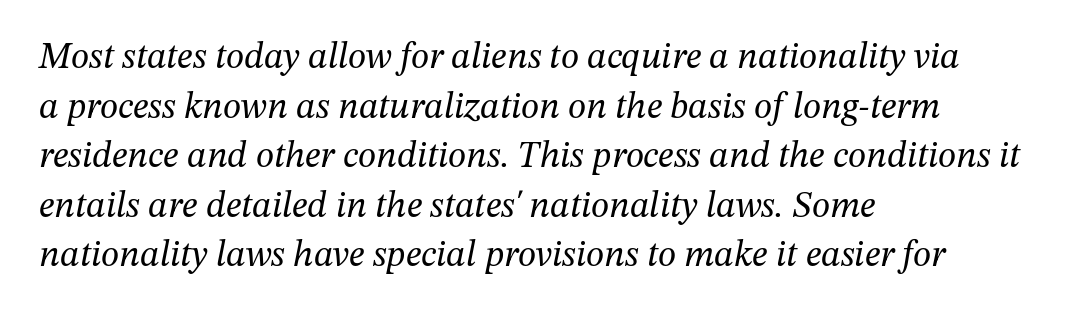
Q: Is the text bold? A: No.
Q: Is the text italic (slanted)? A: Yes, it leans right by about 12 degrees.
Q: Is the typeface a serif or a sans-serif typeface? A: Serif.
Q: Is the text underlined? A: No.
Q: How is the paragraph aligned? A: Left-aligned.
Q: Is the spacing between letters normal or unusually wide? A: Normal.
Q: Is the spacing between lines tight, normal or loose? A: Normal.
Q: Width (condensed, normal, or wide)? A: Normal.
Q: Stroke contrast? A: Medium.
Q: x-height? A: Medium.
Q: Monospaced? A: No.
